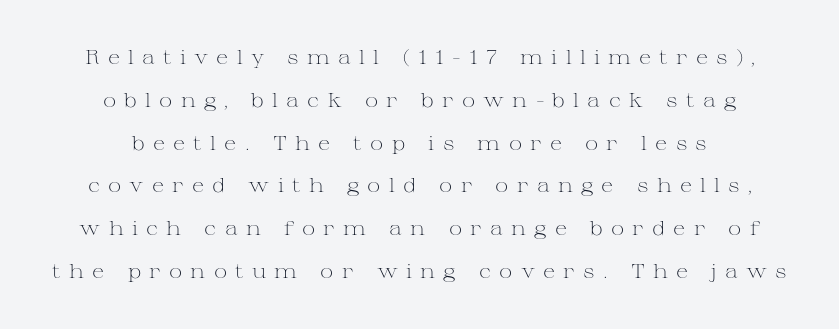
{"italic": "no", "bold": "no", "underline": "no", "align": "center", "line_spacing": "loose", "line_spacing_ratio": 2.14, "letter_spacing": "wide", "letter_spacing_em": 0.41, "glyph_px": 20}
